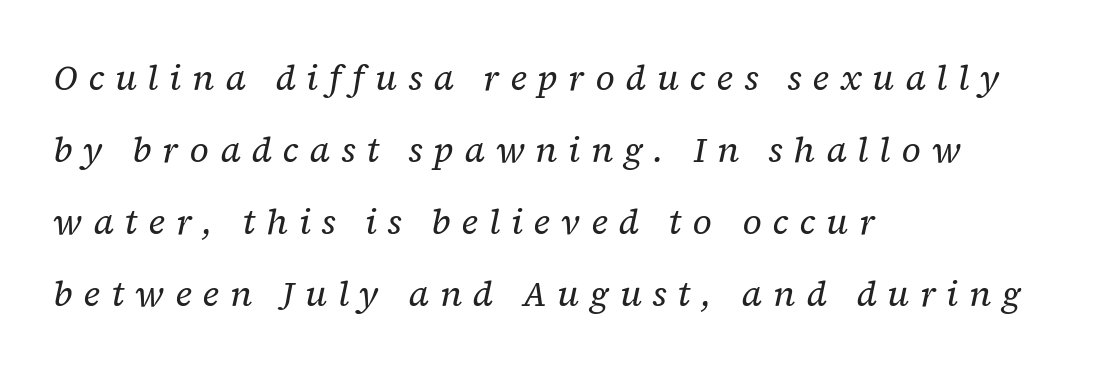
Notice the wide empty band between every row — that's loose leading. The paragraph has a hard left edge and a soft right edge. Stroke thickness stays within the range of a standard reading face or lighter. Bare-footed words on every line. Letter spacing: wide. Emphasis-style slanted type is in use.
